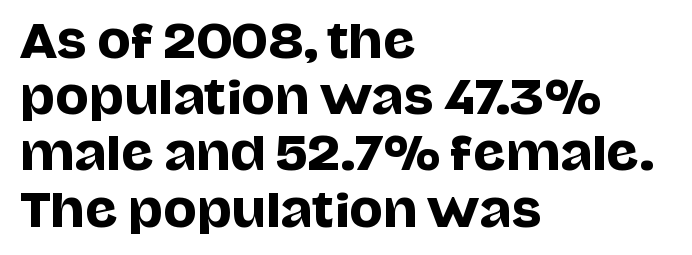
{"serif": "no", "italic": "no", "width": "normal", "stroke_contrast": "low", "x_height": "large", "monospaced": "no", "underline": "no", "align": "left", "line_spacing": "normal", "line_spacing_ratio": 1.25, "letter_spacing": "normal", "letter_spacing_em": 0.0, "glyph_px": 45}
